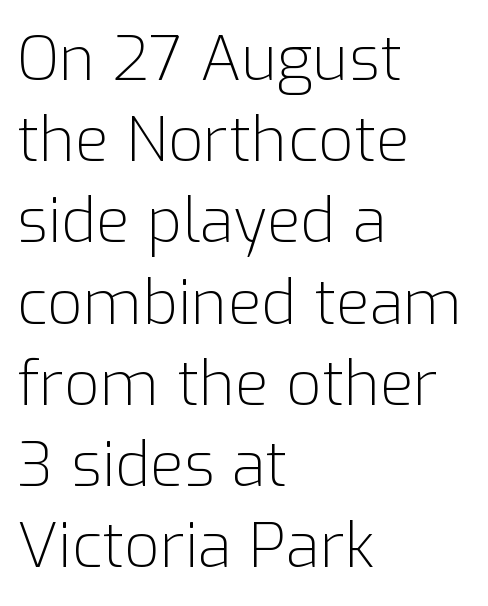
Beneath every word, the page is bare. These lines are rendered in a variable-pitch font. In terms of posture, this sample is upright. The letters sit at their default tracking, neither squeezed nor spread. Weight: in the light-to-regular range. Casual observation: everything's shoved over to the left.
